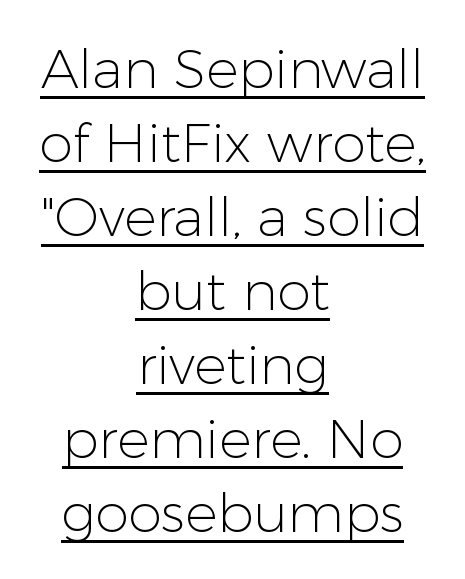
Q: Is the text bold? A: No.
Q: Is the text italic (slanted)? A: No, it is upright.
Q: Is the typeface a serif or a sans-serif typeface? A: Sans-serif.
Q: Is the text underlined? A: Yes.
Q: How is the paragraph aligned? A: Centered.
Q: Is the spacing between letters normal or unusually wide? A: Normal.
Q: Is the spacing between lines tight, normal or loose? A: Normal.
Q: Width (condensed, normal, or wide)? A: Normal.
Q: Stroke contrast? A: Low.
Q: x-height? A: Medium.
Q: Monospaced? A: No.
